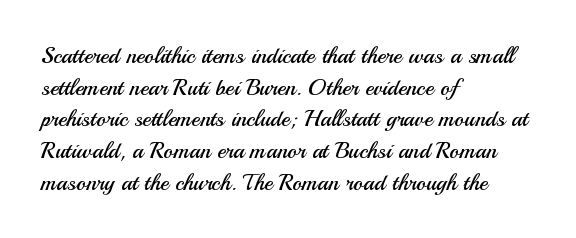
Line spacing here is normal. The text block is weighted toward the left margin, trailing off unevenly rightward. Lines of text with bare space underneath. Nothing unusual about the tracking: characters are spaced as the font intends. A quiet, ordinary-to-light weight characterises the typeface.
